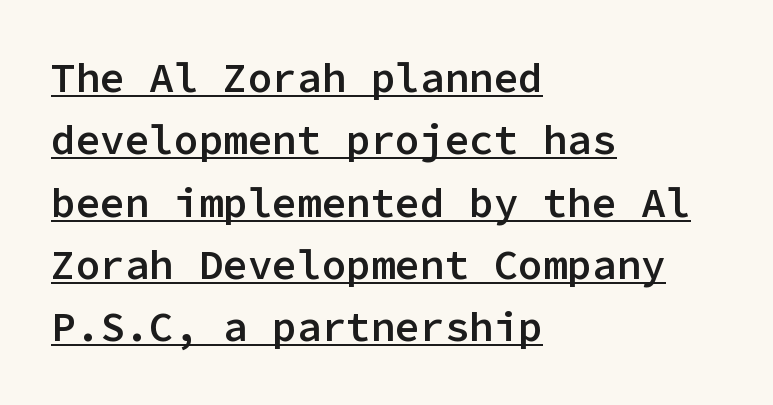
Look at the stroke-to-counter ratio: somewhat heavy, a semibold. A baseline rule has been typeset under these characters. In terms of letterform style, serifs are entirely absent. No italicization has been applied; the sample stays upright. Leading matches the norm, producing a regular column.
